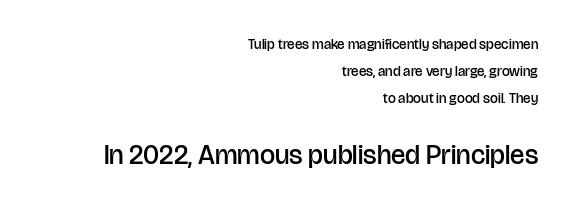
Q: Is the text bold? A: Semi-bold.
Q: Is the text italic (slanted)? A: No, it is upright.
Q: Is the text underlined? A: No.
Q: How is the paragraph aligned? A: Right-aligned.
Q: Is the spacing between letters normal or unusually wide? A: Normal.
Q: Is the spacing between lines tight, normal or loose? A: Loose.
Q: Which block of text is set in a larger size, the first (top) or the second (bottom)? A: The second (bottom) one.
